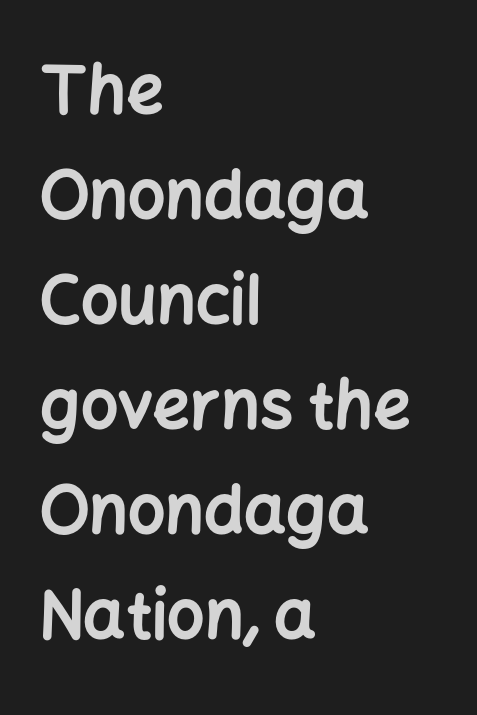
The image shows 66 px bold sans-serif type, upright; set left-aligned, normal line spacing (1.59x), normal letter spacing, not underlined; low stroke contrast and a medium x-height.
